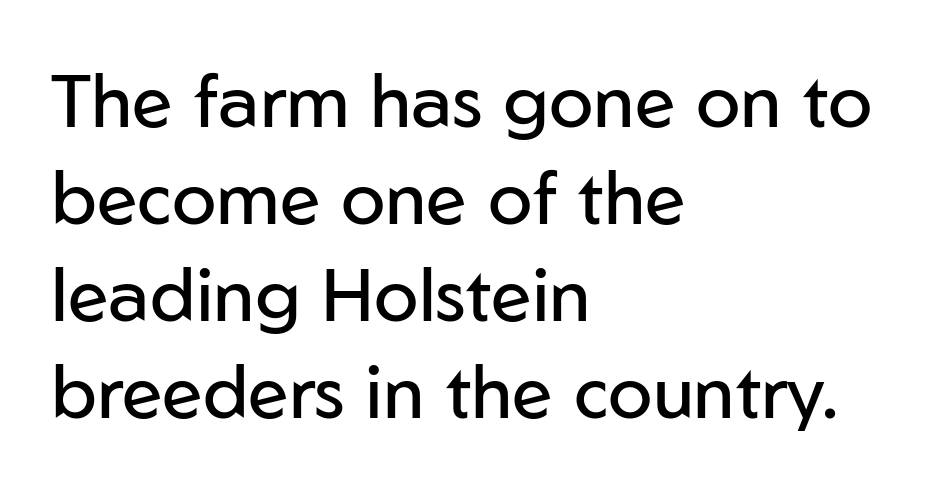
{"serif": "no", "italic": "no", "bold": "no", "weight": "regular", "width": "normal", "stroke_contrast": "low", "x_height": "medium", "monospaced": "no", "underline": "no", "align": "left", "line_spacing": "normal", "line_spacing_ratio": 1.31, "letter_spacing": "normal", "letter_spacing_em": 0.0, "glyph_px": 74}
